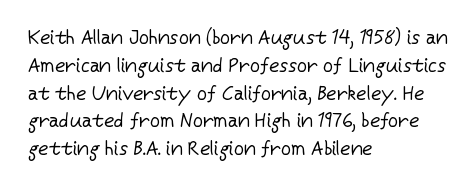
Q: Is the text bold? A: No.
Q: Is the text italic (slanted)? A: No, it is upright.
Q: Is the text underlined? A: No.
Q: How is the paragraph aligned? A: Left-aligned.
Q: Is the spacing between letters normal or unusually wide? A: Normal.
Q: Is the spacing between lines tight, normal or loose? A: Normal.
